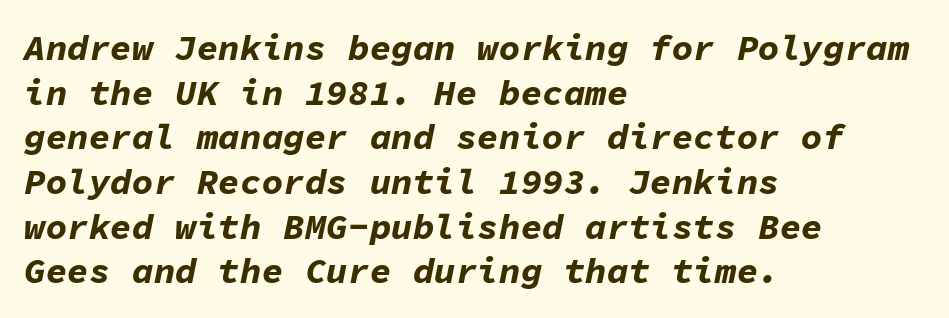
{"italic": "yes", "lean": "right", "slant_degrees": 11, "bold": "yes", "weight": "bold", "width": "normal", "stroke_contrast": "low", "x_height": "medium", "monospaced": "yes", "underline": "no", "align": "left", "line_spacing_ratio": 1.24, "letter_spacing": "normal", "letter_spacing_em": 0.0, "glyph_px": 36}
